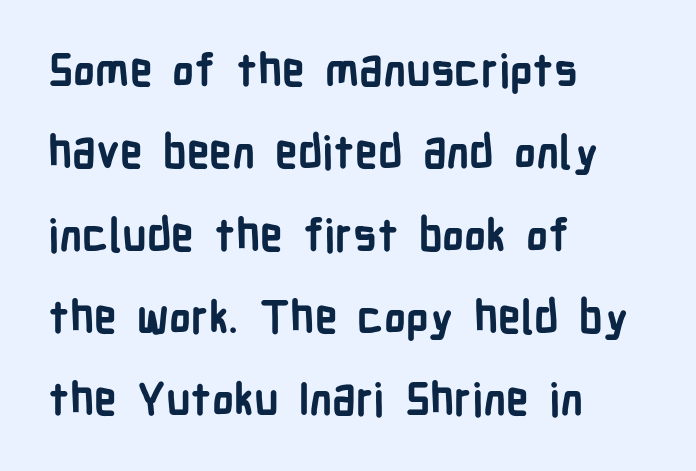
The image shows 45 px semibold, condensed sans-serif type, upright; set left-aligned, line spacing 1.83x, normal letter spacing, not underlined; low stroke contrast and a medium x-height.
